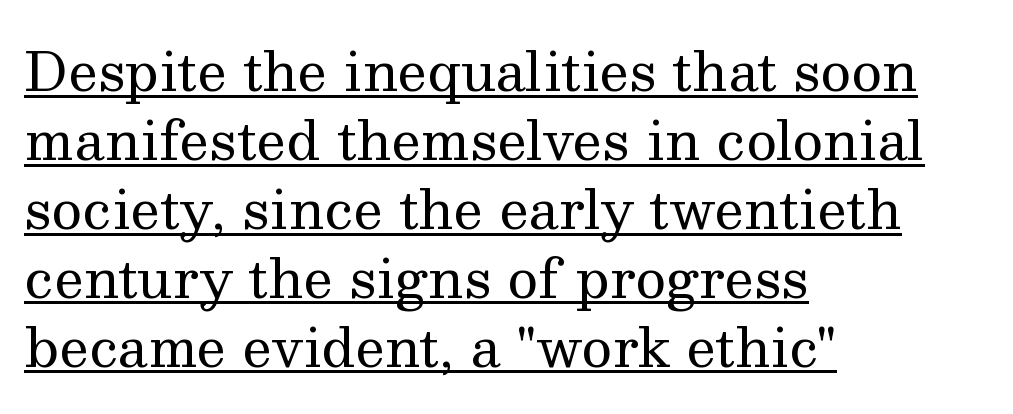
This rendering uses left alignment, leaving the right contour irregular. Do the letters lean? They stand straight. The typeface chosen for these lines features serifs. The passage shown is underscored from start to finish.
